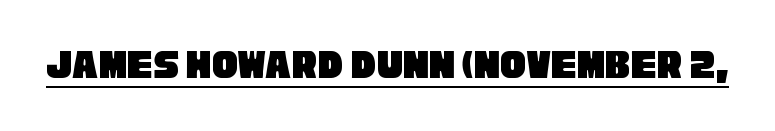
Q: Is the typeface a serif or a sans-serif typeface? A: Sans-serif.
Q: Is the text underlined? A: Yes.
Q: Is the spacing between letters normal or unusually wide? A: Normal.
Q: Width (condensed, normal, or wide)? A: Condensed.
Q: Stroke contrast? A: Low.
Q: x-height? A: Large.
Q: Monospaced? A: No.
